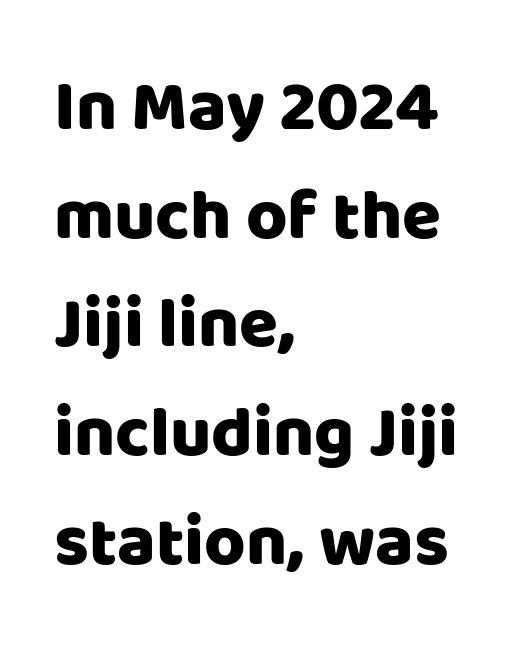
The image shows 71 px sans-serif type, upright; set left-aligned, normal line spacing (1.53x), normal letter spacing, not underlined; low stroke contrast and a large x-height.
